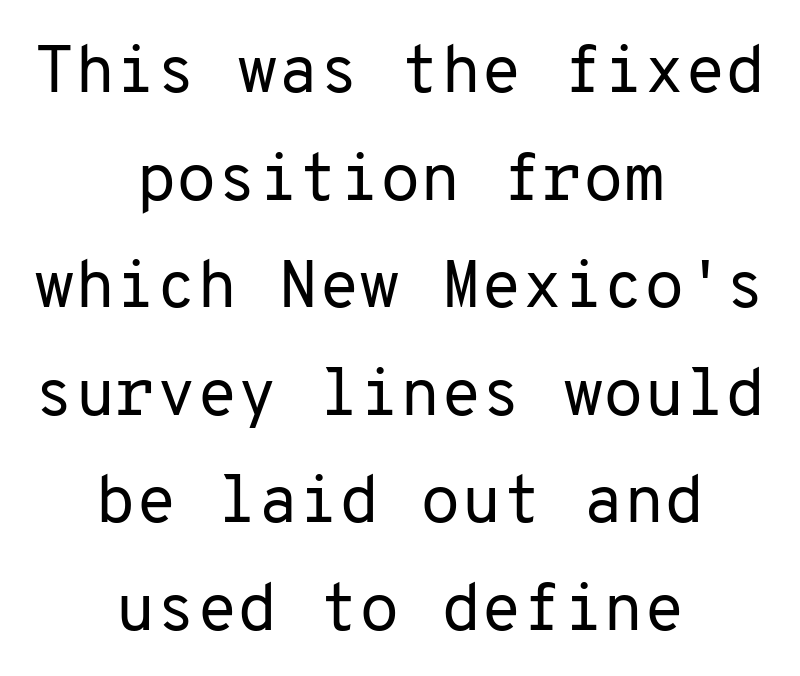
Students, observe: this is what conventionally led text looks like. The passage is arranged like a title page — every line centered. The text was rendered using a sans face with plain stroke endings. There is no visible air inserted between adjacent glyphs. The cut favours lightness, reaching ordinary text weight at its darkest.
